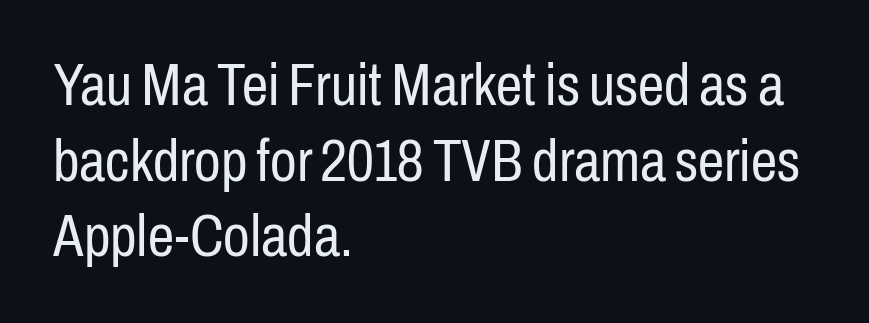
Q: Is the text bold? A: No.
Q: Is the text italic (slanted)? A: No, it is upright.
Q: Is the typeface a serif or a sans-serif typeface? A: Sans-serif.
Q: Is the text underlined? A: No.
Q: How is the paragraph aligned? A: Left-aligned.
Q: Is the spacing between letters normal or unusually wide? A: Normal.
Q: Is the spacing between lines tight, normal or loose? A: Normal.
Q: Width (condensed, normal, or wide)? A: Condensed.
Q: Stroke contrast? A: Low.
Q: x-height? A: Medium.
Q: Monospaced? A: No.
